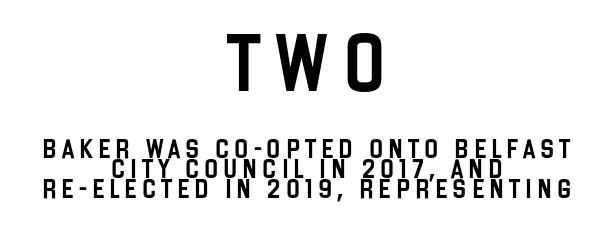
{"serif": "no", "italic": "no", "width": "condensed", "stroke_contrast": "low", "x_height": "large", "monospaced": "no", "underline": "no", "align": "center", "line_spacing": "tight", "line_spacing_ratio": 1.05, "letter_spacing": "wide", "letter_spacing_em": 0.26, "larger_block": "first", "size_ratio": 3.0, "glyph_px": 57}
